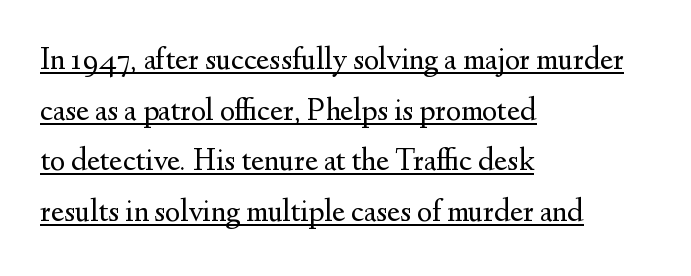
Q: Is the text bold? A: No.
Q: Is the text italic (slanted)? A: No, it is upright.
Q: Is the typeface a serif or a sans-serif typeface? A: Serif.
Q: Is the text underlined? A: Yes.
Q: How is the paragraph aligned? A: Left-aligned.
Q: Is the spacing between letters normal or unusually wide? A: Normal.
Q: Is the spacing between lines tight, normal or loose? A: Normal.
Q: Width (condensed, normal, or wide)? A: Normal.
Q: Stroke contrast? A: Medium.
Q: x-height? A: Small.
Q: Monospaced? A: No.
